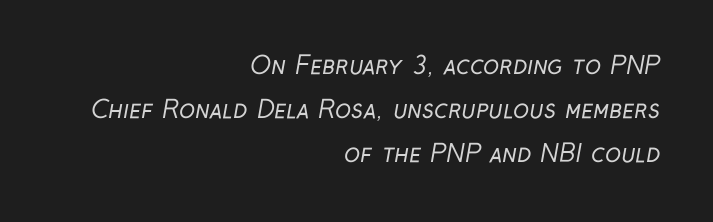
Q: Is the text bold? A: No.
Q: Is the text underlined? A: No.
Q: How is the paragraph aligned? A: Right-aligned.
Q: Is the spacing between letters normal or unusually wide? A: Normal.
